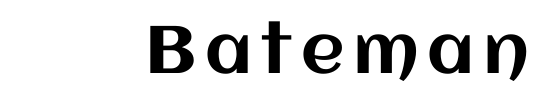
It's the straight-up-and-down kind of type. The glyphs are unaccompanied by any horizontal stroke below them. Right-aligned paragraph, ragged on the left. Here the designer chose a conventional face with non-uniform glyph widths.
